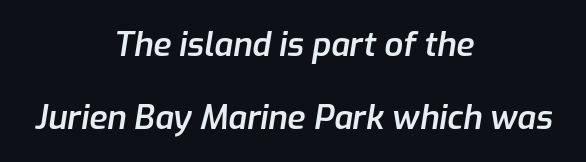
The image shows 33 px semibold type, italic (leaning right); set centered, loose line spacing (2.2x), normal letter spacing, not underlined; low stroke contrast and a medium x-height.
